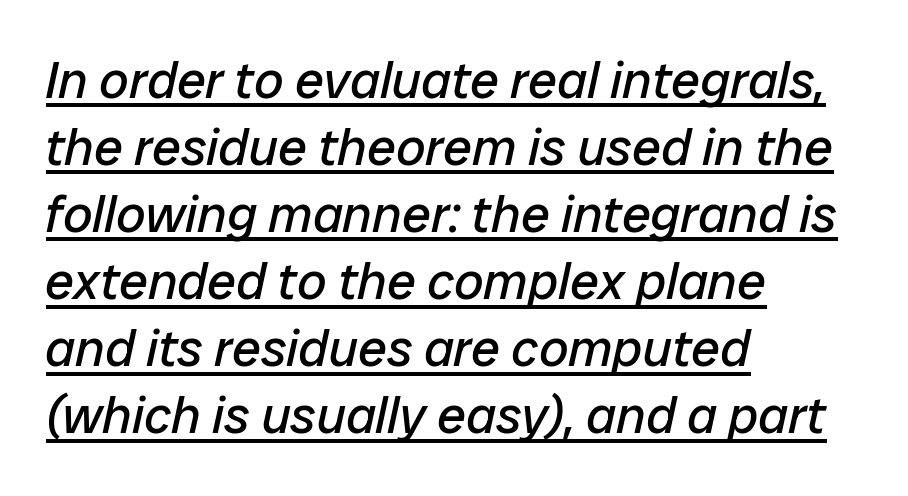
{"italic": "yes", "lean": "right", "slant_degrees": 12, "bold": "no", "weight": "regular", "width": "normal", "stroke_contrast": "low", "x_height": "medium", "monospaced": "no", "underline": "yes", "align": "left", "line_spacing": "normal", "line_spacing_ratio": 1.29, "letter_spacing": "normal", "letter_spacing_em": 0.0, "glyph_px": 52}
